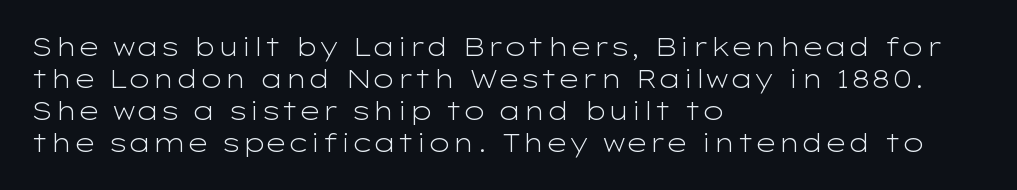
{"italic": "no", "bold": "no", "underline": "no", "align": "left", "line_spacing": "normal", "line_spacing_ratio": 1.28, "letter_spacing": "normal", "letter_spacing_em": 0.0, "glyph_px": 25}
